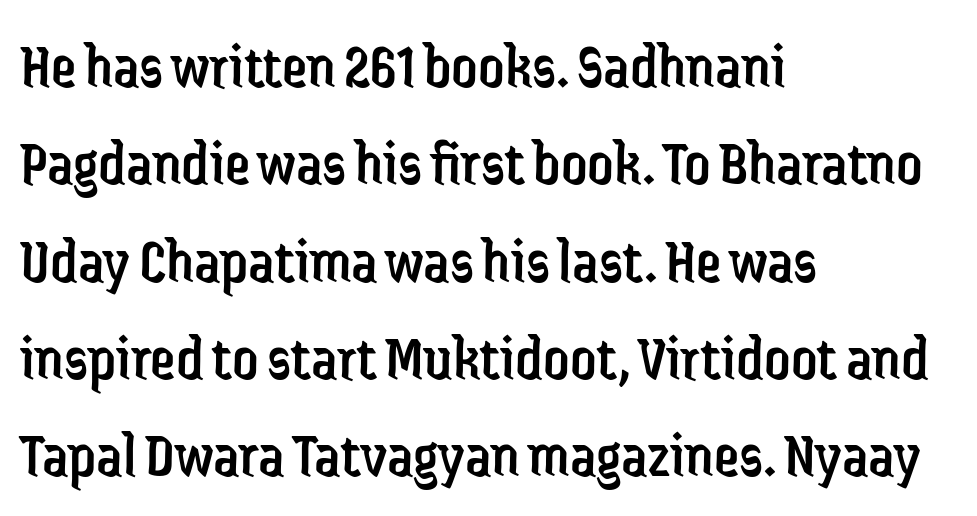
The image shows 64 px regular-weight, condensed sans-serif type, upright; set left-aligned, normal line spacing (1.52x), normal letter spacing, not underlined; low stroke contrast and a medium x-height.
